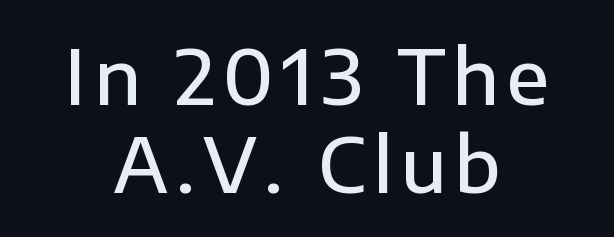
The image shows 75 px semibold sans-serif type, upright; set centered, line spacing 1.17x, not underlined; low stroke contrast and a medium x-height.
